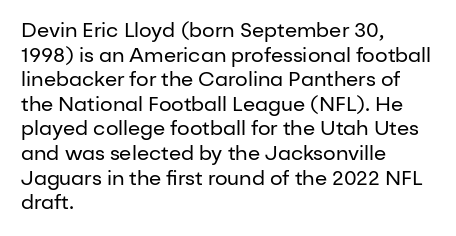
Casual observation: everything's shoved over to the left. This is not heavy type; no bold has been used. Italic? Not at all — the glyphs are vertical. The space beneath each line is pristine and unruled. No extra tracking has been applied to these lines.
